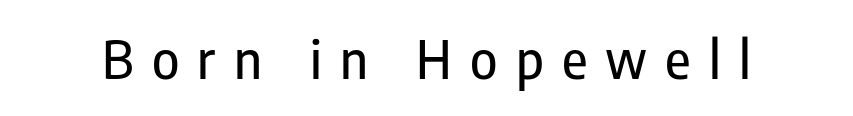
To sum up the face: it is a sans, with no serifs. A bare baseline throughout the passage. Looks like regular typesetting: each glyph gets only the width it needs. Do the letters lean? They stand straight. Honestly, the letter spacing is so wide it's the main thing you notice.
